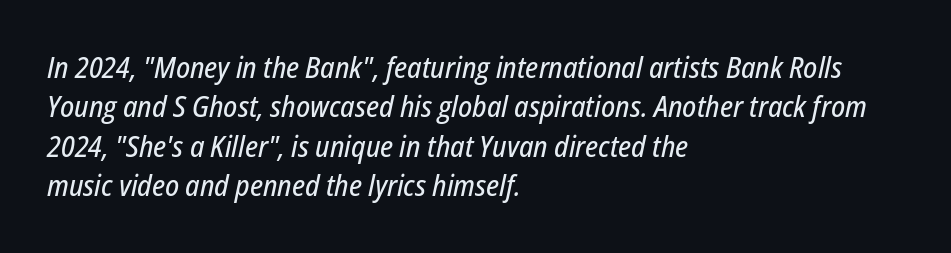
Standard letterfit; no display-style spreading of the glyphs. Each letter keeps its own natural width here, so spacing adapts to shape. The rendering applies a slant to the glyphs. Decoration check: the copy has no underline.
